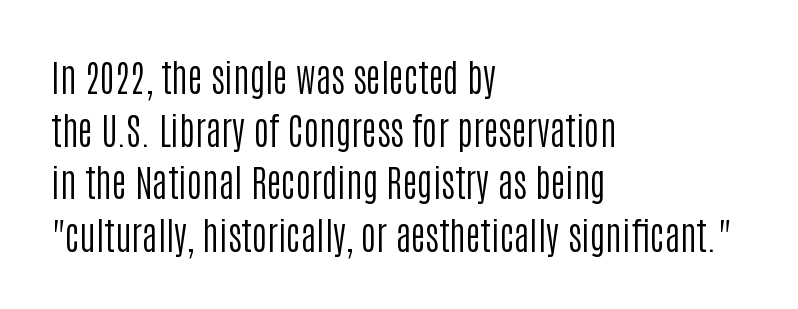
{"serif": "no", "italic": "no", "bold": "no", "weight": "regular", "width": "condensed", "stroke_contrast": "low", "x_height": "large", "monospaced": "no", "underline": "no", "align": "left", "line_spacing": "normal", "line_spacing_ratio": 1.42, "letter_spacing": "normal", "letter_spacing_em": 0.0, "glyph_px": 37}
